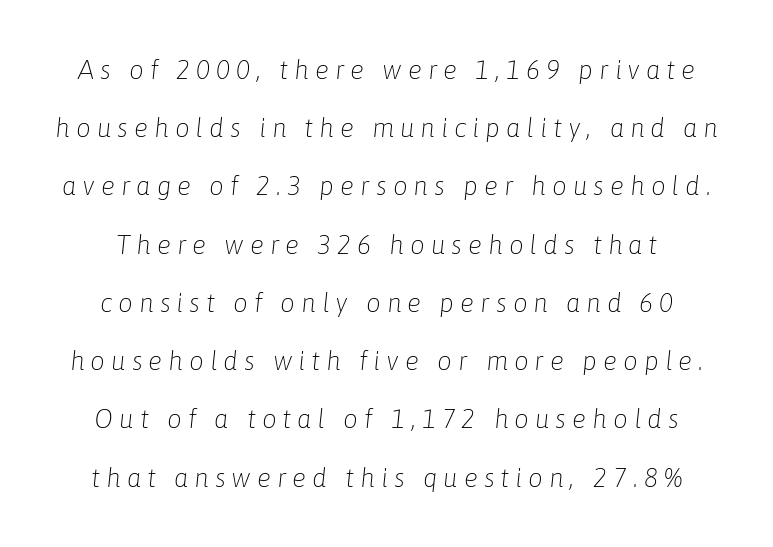
The image shows 26 px text type, italic (leaning right); set loose line spacing (2.24x), unusually wide letter spacing (+0.23 em), not underlined.
